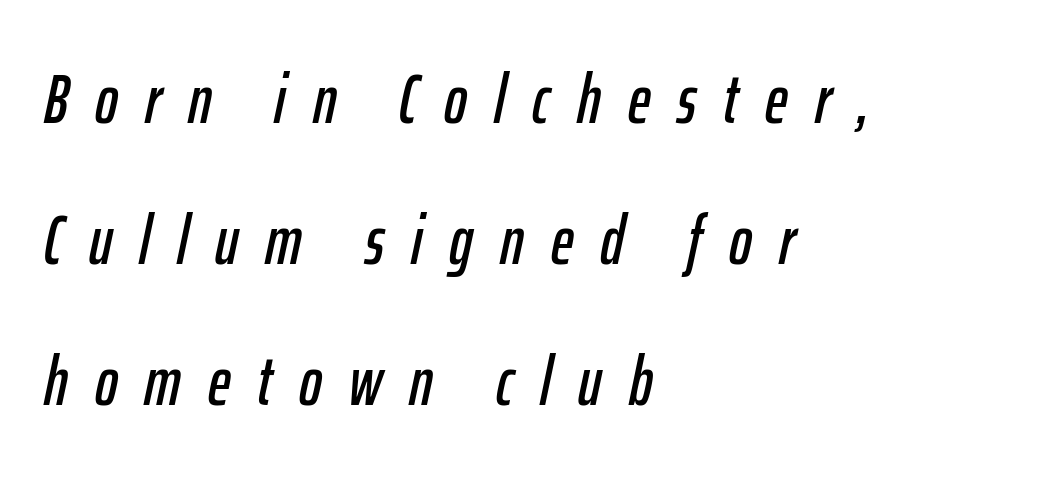
Bare-footed words on every line. Designer's note — italics engaged. The tracking reads as deliberately expanded to a designer's eye. The ragged edge is on the right, which tells us the setting is flush left. Is this a fixed-width face? No — the glyphs have proportional, varying widths. Vertical spacing — loose.
